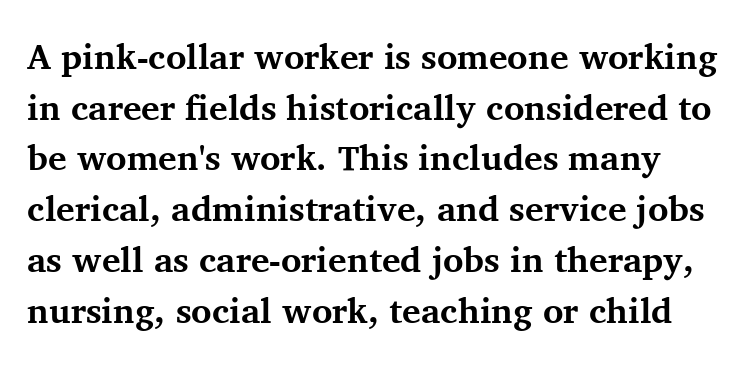
Q: Is the text bold? A: Yes.
Q: Is the text italic (slanted)? A: No, it is upright.
Q: Is the typeface a serif or a sans-serif typeface? A: Serif.
Q: Is the text underlined? A: No.
Q: Is the spacing between letters normal or unusually wide? A: Normal.
Q: Is the spacing between lines tight, normal or loose? A: Normal.
Q: Width (condensed, normal, or wide)? A: Normal.
Q: Stroke contrast? A: Medium.
Q: x-height? A: Medium.
Q: Monospaced? A: No.
